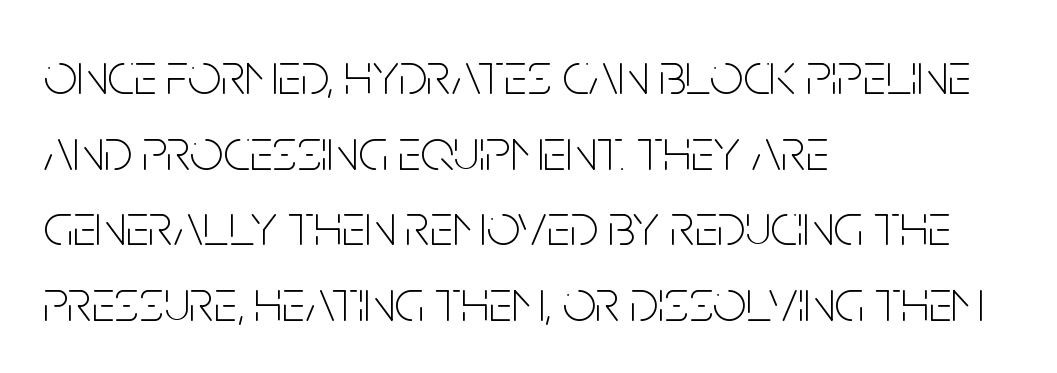
The letterforms sit shoulder to shoulder at normal distance. You could not count columns in this text — the font is proportionally spaced. The strokes carry an ordinary text weight at most. Stroke terminals: plain, sans-serif. Teacher's note: observe the even left margin — that is flush-left alignment.
